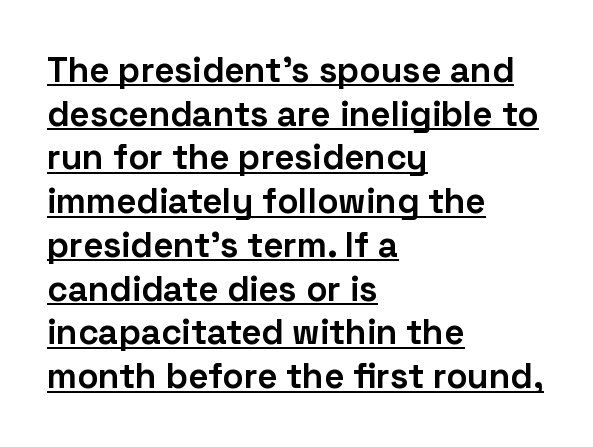
Q: Is the text bold? A: Yes.
Q: Is the text italic (slanted)? A: No, it is upright.
Q: Is the typeface a serif or a sans-serif typeface? A: Sans-serif.
Q: Is the text underlined? A: Yes.
Q: How is the paragraph aligned? A: Left-aligned.
Q: Is the spacing between letters normal or unusually wide? A: Normal.
Q: Is the spacing between lines tight, normal or loose? A: Normal.
Q: Width (condensed, normal, or wide)? A: Normal.
Q: Stroke contrast? A: Low.
Q: x-height? A: Medium.
Q: Monospaced? A: No.
